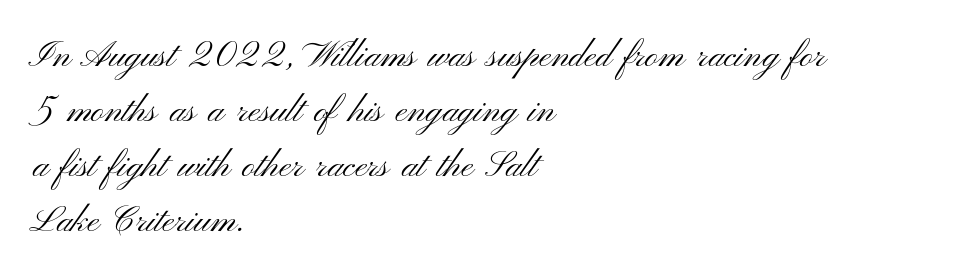
{"serif": "no", "bold": "no", "weight": "light", "width": "wide", "stroke_contrast": "medium", "x_height": "small", "monospaced": "no", "underline": "no", "align": "left", "line_spacing": "normal", "line_spacing_ratio": 1.53, "letter_spacing": "normal", "letter_spacing_em": 0.0, "glyph_px": 36}
